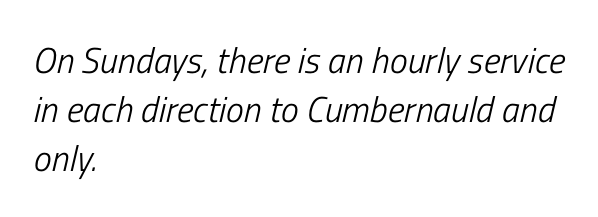
The image shows 36 px light, condensed type, italic (leaning right); set left-aligned, normal line spacing (1.36x), normal letter spacing, not underlined; low stroke contrast and a medium x-height.
